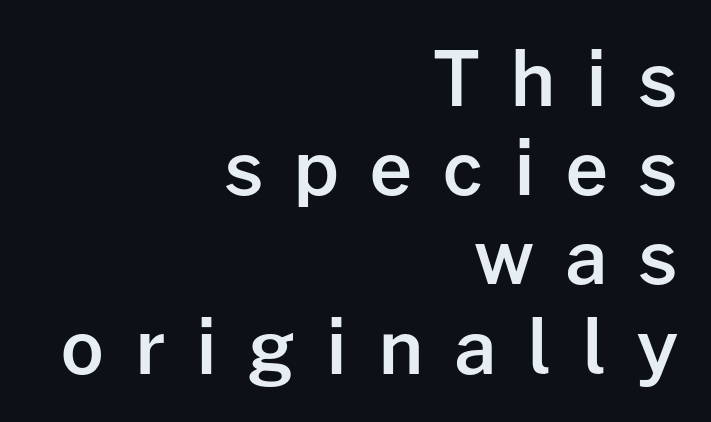
Q: Is the text bold? A: Semi-bold.
Q: Is the text italic (slanted)? A: No, it is upright.
Q: Is the typeface a serif or a sans-serif typeface? A: Sans-serif.
Q: Is the text underlined? A: No.
Q: How is the paragraph aligned? A: Right-aligned.
Q: Is the spacing between letters normal or unusually wide? A: Unusually wide.
Q: Width (condensed, normal, or wide)? A: Normal.
Q: Stroke contrast? A: Low.
Q: x-height? A: Medium.
Q: Monospaced? A: No.
